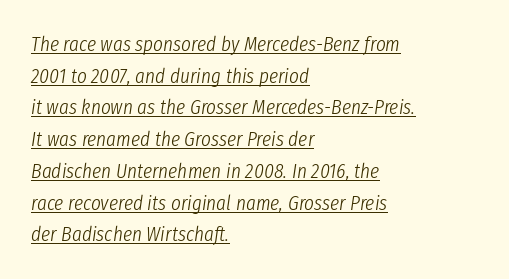
{"italic": "yes", "lean": "right", "slant_degrees": 8, "bold": "no", "underline": "yes", "align": "left", "line_spacing": "normal", "line_spacing_ratio": 1.51, "letter_spacing": "normal", "letter_spacing_em": 0.0, "glyph_px": 21}
